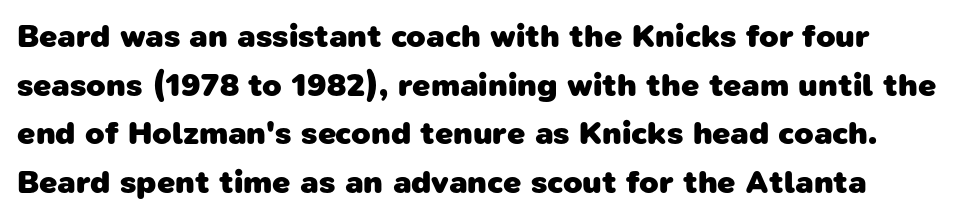
The typesetting leans heavy: a genuine bold. The glyphs are unaccompanied by any horizontal stroke below them. A normal amount of white space separates one row of letters from the next. Between one letter and the next there's only the usual sliver of space. Do the characters align in a grid? No, the font is proportional. This sample uses a sans-serif face.
